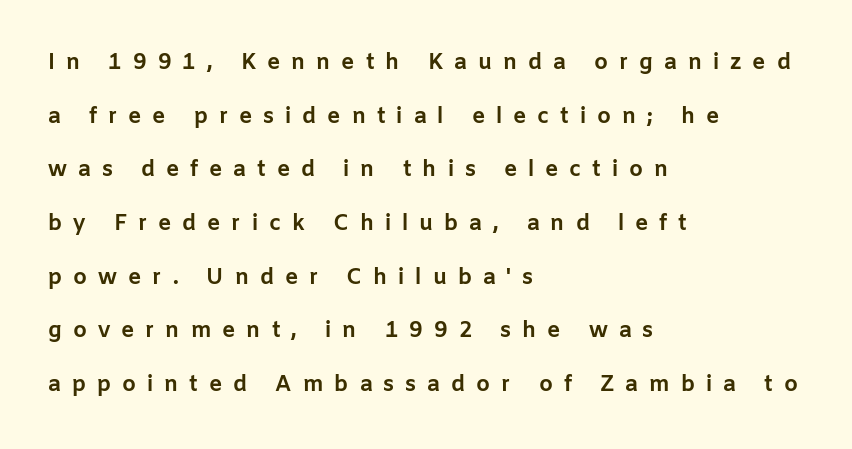
Is there any slant? The stems are plumb. Left-aligned paragraph, ragged on the right. How heavy is the stroke? Heavy — this is a bold. Descenders are the only things crossing below the line. Whoever set this chose breathing room over compactness in the vertical rhythm. The gaps between neighbouring characters are conspicuously large.
